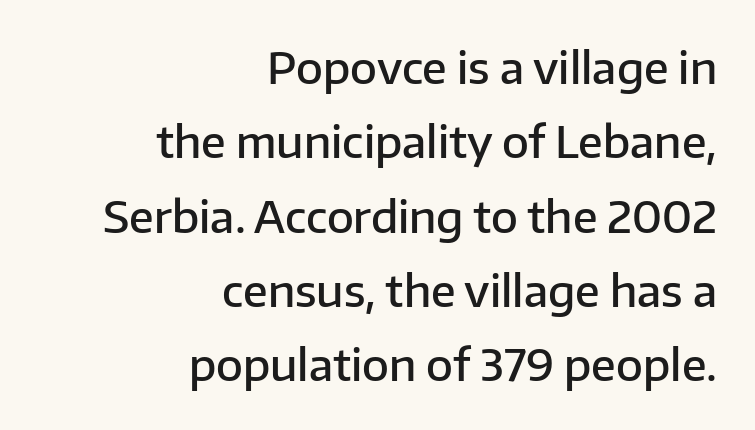
{"serif": "no", "italic": "no", "bold": "semi", "weight": "semibold", "width": "normal", "stroke_contrast": "low", "x_height": "medium", "monospaced": "no", "underline": "no", "align": "right", "line_spacing": "normal", "line_spacing_ratio": 1.69, "letter_spacing": "normal", "letter_spacing_em": 0.0, "glyph_px": 44}
